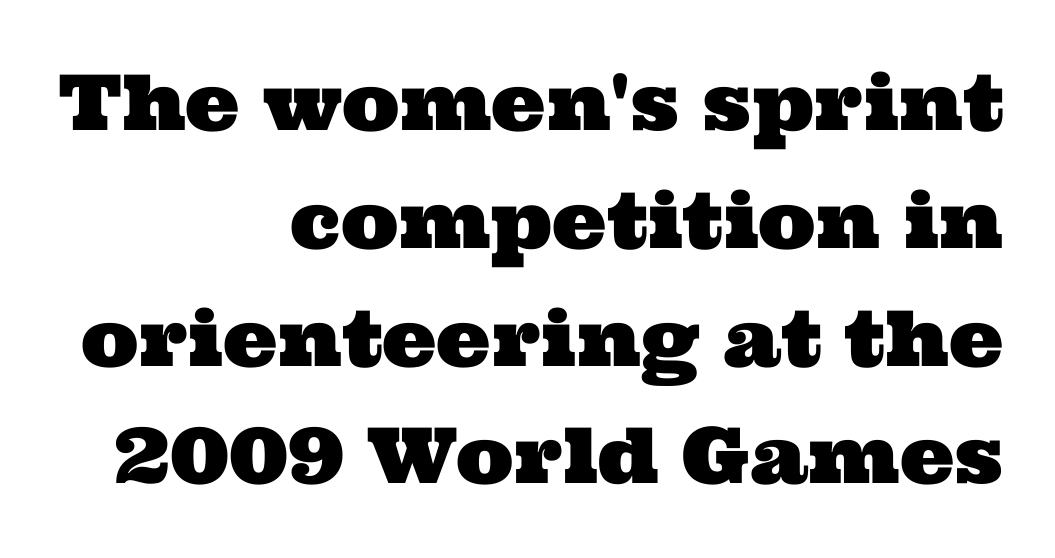
{"serif": "yes", "width": "wide", "stroke_contrast": "medium", "x_height": "medium", "monospaced": "no", "underline": "no", "align": "right", "line_spacing": "normal", "line_spacing_ratio": 1.53, "letter_spacing": "normal", "letter_spacing_em": 0.0, "glyph_px": 77}
